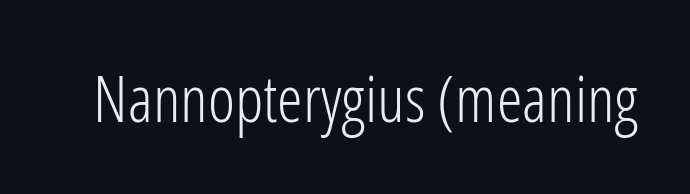
Q: Is the text bold? A: No.
Q: Is the text italic (slanted)? A: No, it is upright.
Q: Is the typeface a serif or a sans-serif typeface? A: Sans-serif.
Q: Is the text underlined? A: No.
Q: Is the spacing between letters normal or unusually wide? A: Normal.
Q: Width (condensed, normal, or wide)? A: Condensed.
Q: Stroke contrast? A: Low.
Q: x-height? A: Medium.
Q: Monospaced? A: No.
